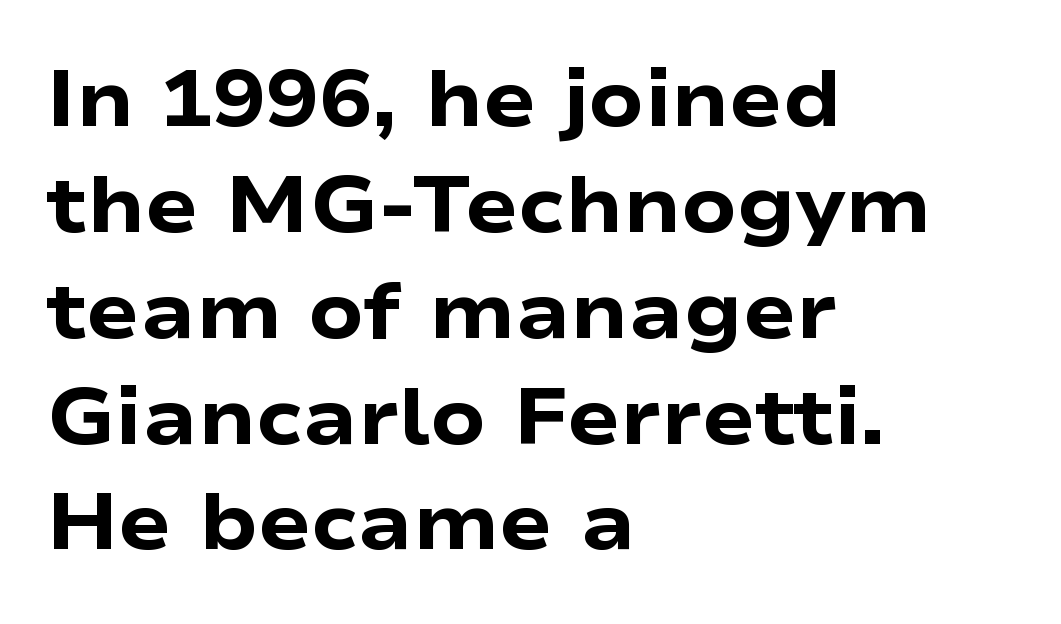
Vertical spacing — default. Notice how the stems are strictly vertical — no italics here. Type style note: lacks serifs. The strip under each line holds only bare page. Each letter keeps its own natural width here, so spacing adapts to shape. A classic flush-left, rag-right setting is used for this passage.
